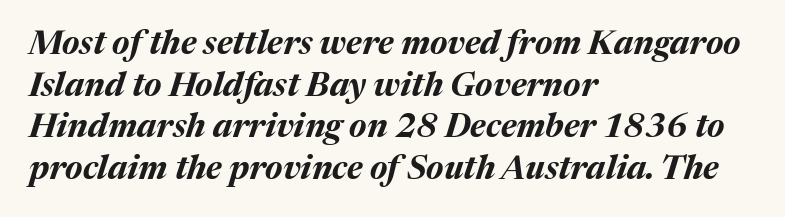
Q: Is the text bold? A: Yes.
Q: Is the text italic (slanted)? A: Yes, it leans right by about 17 degrees.
Q: Is the text underlined? A: No.
Q: How is the paragraph aligned? A: Left-aligned.
Q: Is the spacing between letters normal or unusually wide? A: Normal.
Q: Is the spacing between lines tight, normal or loose? A: Normal.
Q: Width (condensed, normal, or wide)? A: Normal.
Q: Stroke contrast? A: Medium.
Q: x-height? A: Medium.
Q: Monospaced? A: No.
